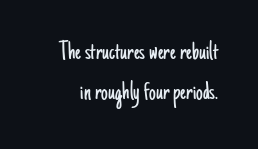
Q: Is the text bold? A: No.
Q: Is the text italic (slanted)? A: No, it is upright.
Q: Is the text underlined? A: No.
Q: Is the spacing between letters normal or unusually wide? A: Normal.
Q: Is the spacing between lines tight, normal or loose? A: Normal.
